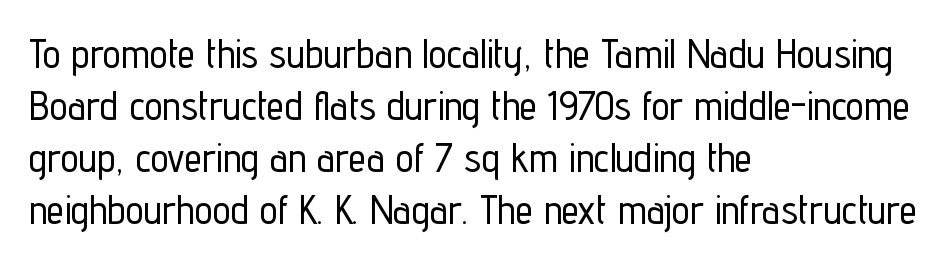
Q: Is the text italic (slanted)? A: No, it is upright.
Q: Is the typeface a serif or a sans-serif typeface? A: Sans-serif.
Q: Is the text underlined? A: No.
Q: How is the paragraph aligned? A: Left-aligned.
Q: Is the spacing between letters normal or unusually wide? A: Normal.
Q: Is the spacing between lines tight, normal or loose? A: Normal.
Q: Width (condensed, normal, or wide)? A: Condensed.
Q: Stroke contrast? A: Low.
Q: x-height? A: Medium.
Q: Monospaced? A: No.
